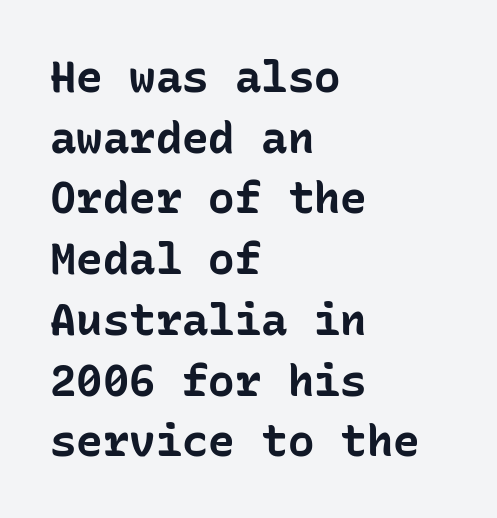
Q: Is the text bold? A: Yes.
Q: Is the text italic (slanted)? A: No, it is upright.
Q: Is the typeface a serif or a sans-serif typeface? A: Sans-serif.
Q: Is the text underlined? A: No.
Q: How is the paragraph aligned? A: Left-aligned.
Q: Is the spacing between letters normal or unusually wide? A: Normal.
Q: Is the spacing between lines tight, normal or loose? A: Normal.
Q: Width (condensed, normal, or wide)? A: Normal.
Q: Stroke contrast? A: Low.
Q: x-height? A: Medium.
Q: Monospaced? A: Yes.
